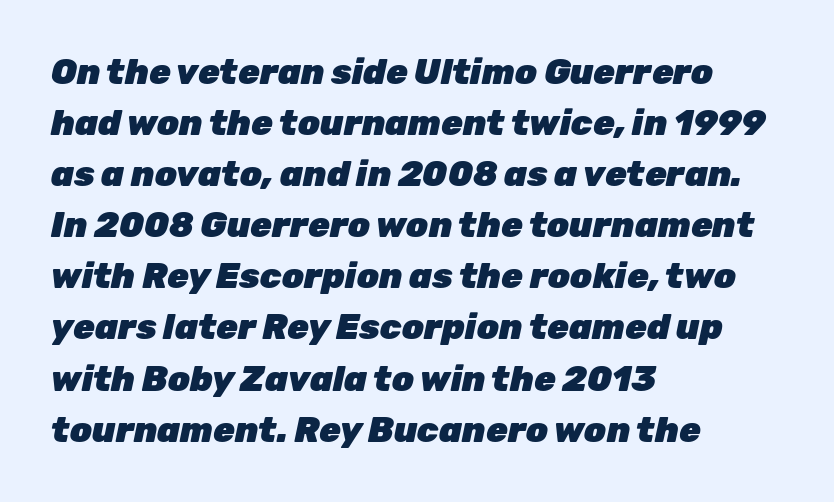
Q: Is the text bold? A: Yes.
Q: Is the text italic (slanted)? A: Yes, it leans right by about 12 degrees.
Q: Is the text underlined? A: No.
Q: How is the paragraph aligned? A: Left-aligned.
Q: Is the spacing between letters normal or unusually wide? A: Normal.
Q: Is the spacing between lines tight, normal or loose? A: Normal.
Q: Width (condensed, normal, or wide)? A: Normal.
Q: Stroke contrast? A: Low.
Q: x-height? A: Medium.
Q: Monospaced? A: No.
